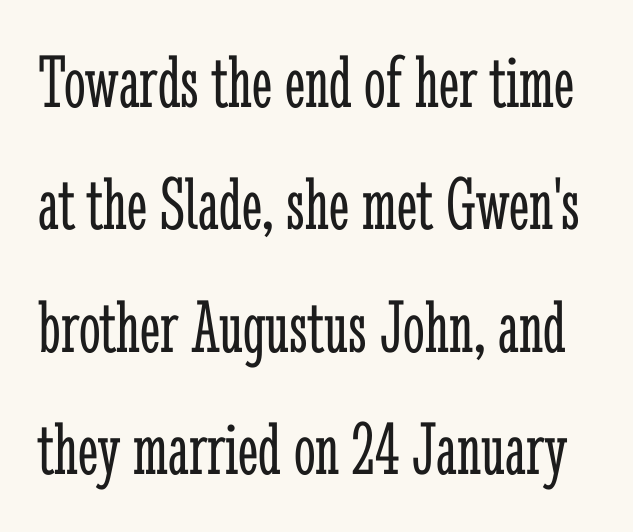
Q: Is the text bold? A: No.
Q: Is the text italic (slanted)? A: No, it is upright.
Q: Is the typeface a serif or a sans-serif typeface? A: Serif.
Q: Is the text underlined? A: No.
Q: Is the spacing between letters normal or unusually wide? A: Normal.
Q: Is the spacing between lines tight, normal or loose? A: Normal.
Q: Width (condensed, normal, or wide)? A: Condensed.
Q: Stroke contrast? A: Low.
Q: x-height? A: Medium.
Q: Monospaced? A: No.
